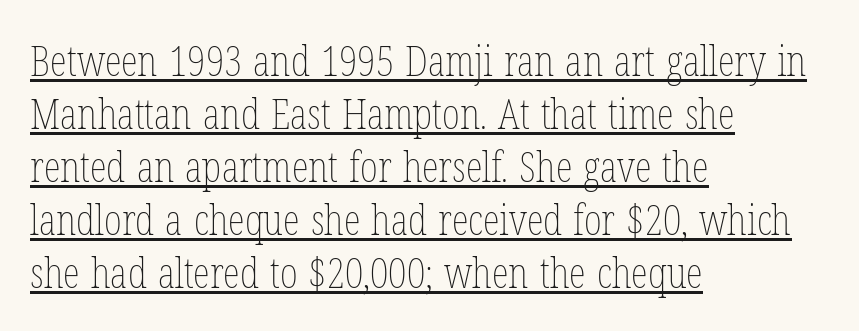
The font sits on the lighter half of the weight spectrum, regular included. Ascenders rise straight up at ninety degrees. Left-aligned paragraph, ragged on the right. The face used here is rendered with its standard letterfit. The passage shown is typed in a proportional face where columns would drift. The string is rendered with underlining switched on.
